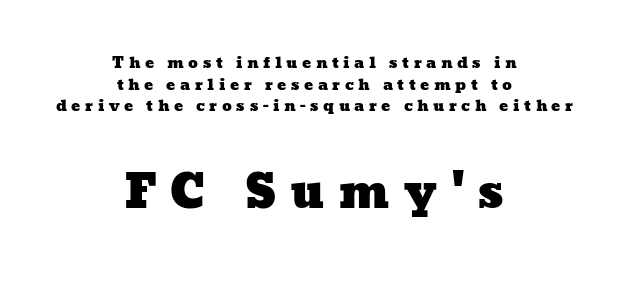
Alignment: centered. Do the characters align in a grid? No, the font is proportional. The passage shown has open, widely tracked lettering throughout. Block two is the big one; block one sits smaller above it. The foot of each line stays bare and open.
